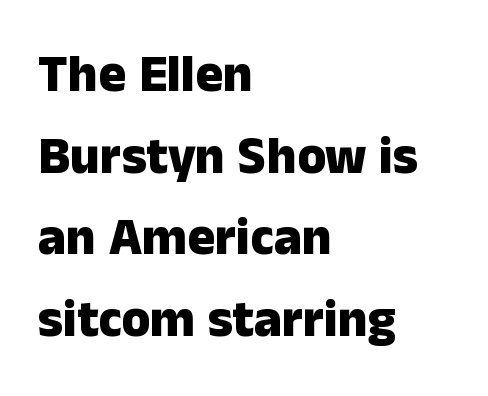
Font category for this specimen: sans-serif. This sample has the flowing, uneven cadence of proportional lettering. The rows are spaced the way most documents space them. Tracking value appears to be zero — textbook default spacing. Type without underlining. The axis of the letterforms is exactly vertical.
